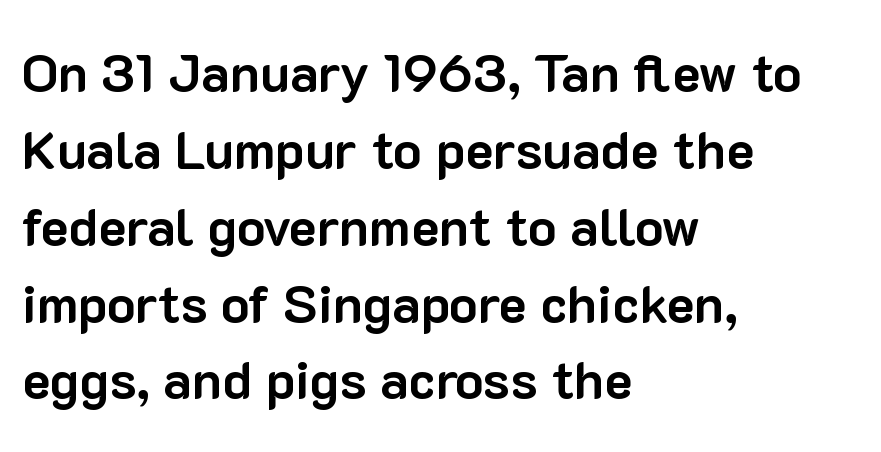
{"serif": "no", "italic": "no", "bold": "yes", "weight": "bold", "width": "normal", "stroke_contrast": "low", "x_height": "medium", "monospaced": "no", "underline": "no", "align": "left", "line_spacing": "normal", "line_spacing_ratio": 1.45, "letter_spacing": "normal", "letter_spacing_em": 0.0, "glyph_px": 53}
